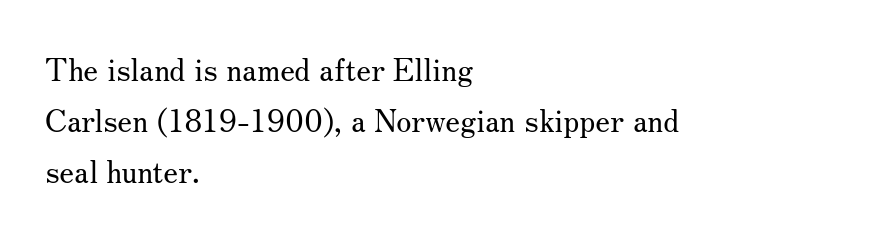
The rendering anchors every line to the left-hand side. The font family rendered here belongs to the serif group. The line texture is even and compact thanks to regular tracking. The words here are not underlined.
